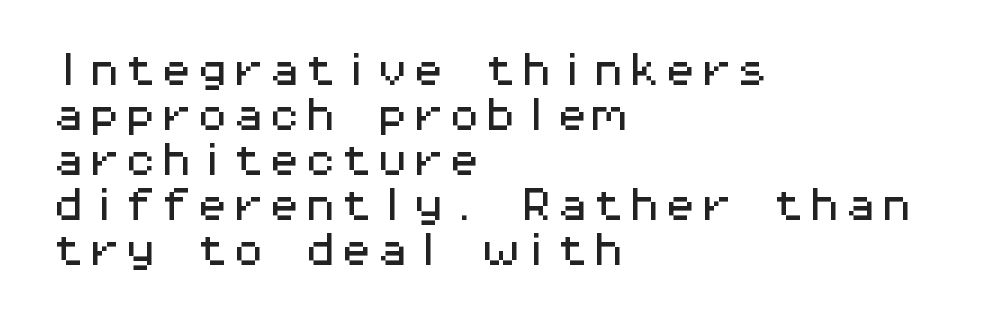
Q: Is the text italic (slanted)? A: No, it is upright.
Q: Is the typeface a serif or a sans-serif typeface? A: Sans-serif.
Q: Is the text underlined? A: No.
Q: How is the paragraph aligned? A: Left-aligned.
Q: Is the spacing between letters normal or unusually wide? A: Normal.
Q: Is the spacing between lines tight, normal or loose? A: Normal.
Q: Width (condensed, normal, or wide)? A: Wide.
Q: Stroke contrast? A: Medium.
Q: x-height? A: Medium.
Q: Monospaced? A: Yes.
